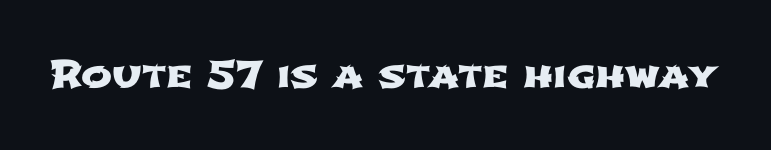
The image shows 37 px wide sans-serif type; set normal letter spacing, not underlined; low stroke contrast and a medium x-height.
